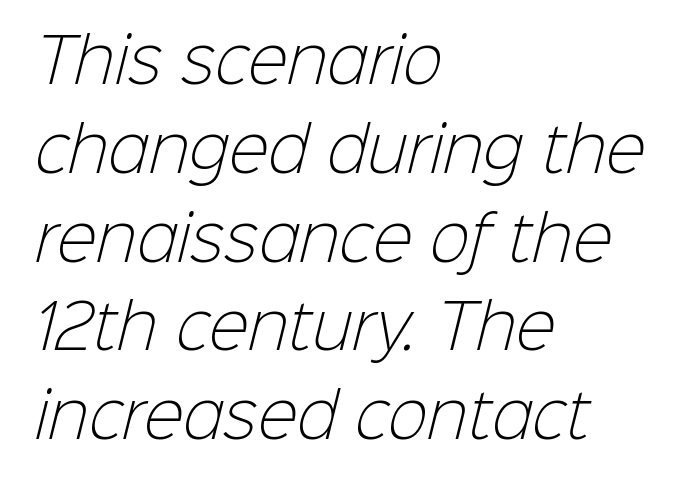
Stroke terminals: plain, sans-serif. Honestly, the row spacing looks completely unremarkable. Proportional: the letters do not fall into vertical columns. Teacher's note: observe the even left margin — that is flush-left alignment.
